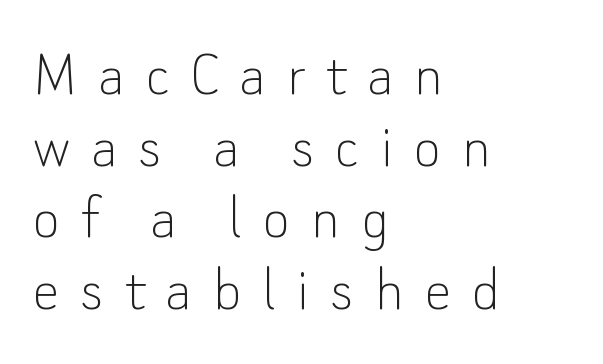
{"serif": "no", "italic": "no", "bold": "no", "weight": "thin", "width": "normal", "stroke_contrast": "low", "x_height": "small", "monospaced": "no", "underline": "no", "align": "left", "line_spacing": "tight", "line_spacing_ratio": 1.07, "letter_spacing": "wide", "letter_spacing_em": 0.31, "glyph_px": 67}
